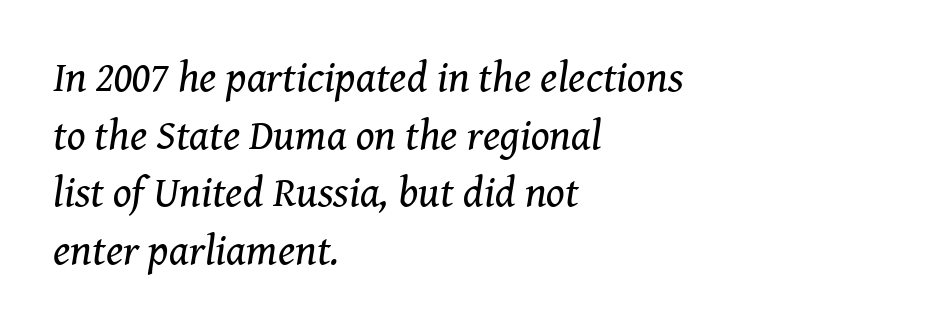
The image shows 43 px regular-weight serif type, italic (leaning right); set left-aligned, normal line spacing (1.34x), normal letter spacing, not underlined; medium stroke contrast and a medium x-height.
